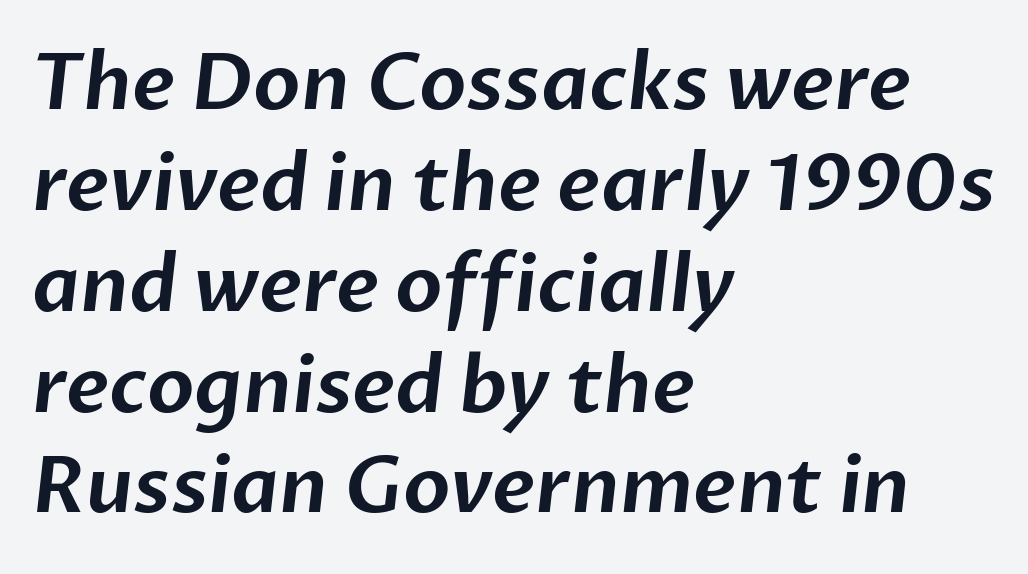
Q: Is the typeface a serif or a sans-serif typeface? A: Sans-serif.
Q: Is the text underlined? A: No.
Q: How is the paragraph aligned? A: Left-aligned.
Q: Is the spacing between letters normal or unusually wide? A: Normal.
Q: Is the spacing between lines tight, normal or loose? A: Normal.
Q: Width (condensed, normal, or wide)? A: Normal.
Q: Stroke contrast? A: Low.
Q: x-height? A: Medium.
Q: Monospaced? A: No.
